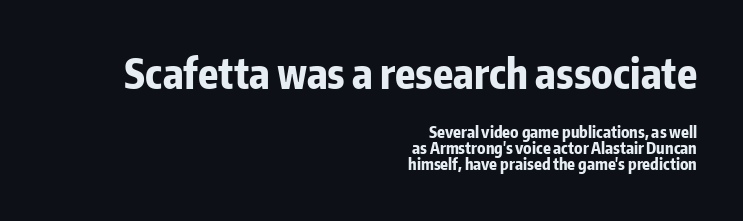
Q: Is the text bold? A: Yes.
Q: Is the text italic (slanted)? A: No, it is upright.
Q: Is the typeface a serif or a sans-serif typeface? A: Sans-serif.
Q: Is the text underlined? A: No.
Q: How is the paragraph aligned? A: Right-aligned.
Q: Is the spacing between letters normal or unusually wide? A: Normal.
Q: Is the spacing between lines tight, normal or loose? A: Tight.
Q: Which block of text is set in a larger size, the first (top) or the second (bottom)? A: The first (top) one.
Q: Width (condensed, normal, or wide)? A: Condensed.
Q: Stroke contrast? A: Low.
Q: x-height? A: Medium.
Q: Monospaced? A: No.
